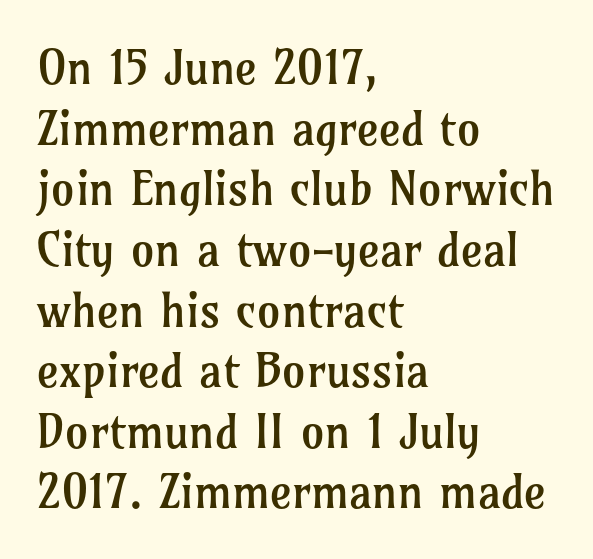
The image shows 47 px regular-weight serif type, upright; set left-aligned, normal line spacing (1.29x), normal letter spacing, not underlined; low stroke contrast and a medium x-height.
